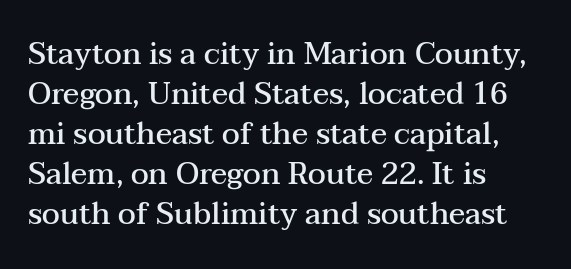
This is the in-between weight designers call semibold or demi. A student would call this left alignment; a typographer would say flush left, rag right. Leading: standard. Nothing unusual about the tracking: characters are spaced as the font intends. Italic: no, the glyphs are upright roman.
